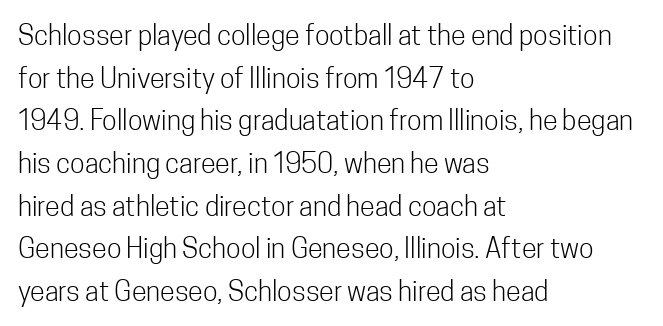
Q: Is the text bold? A: No.
Q: Is the text italic (slanted)? A: No, it is upright.
Q: Is the text underlined? A: No.
Q: How is the paragraph aligned? A: Left-aligned.
Q: Is the spacing between letters normal or unusually wide? A: Normal.
Q: Is the spacing between lines tight, normal or loose? A: Normal.
